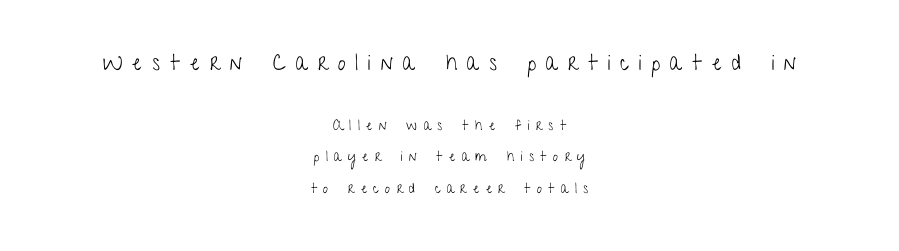
The image shows 22 px text type, upright; set centered, loose line spacing (2.27x), unusually wide letter spacing (+0.46 em), not underlined; the first (top) block is 1.57x larger.
